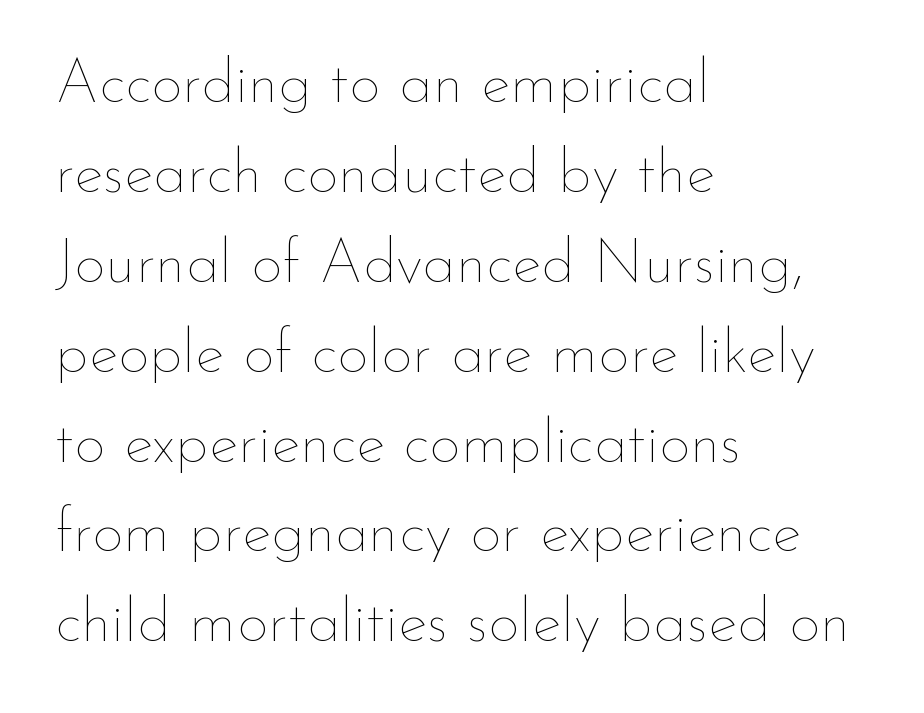
{"italic": "no", "bold": "no", "weight": "thin", "width": "normal", "stroke_contrast": "low", "x_height": "small", "monospaced": "no", "underline": "no", "align": "left", "line_spacing": "normal", "line_spacing_ratio": 1.45, "letter_spacing": "normal", "letter_spacing_em": 0.0, "glyph_px": 62}
